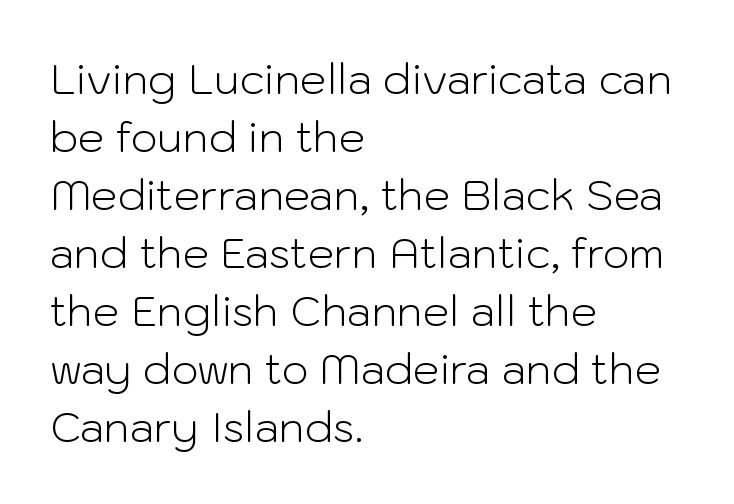
Q: Is the text bold? A: No.
Q: Is the text italic (slanted)? A: No, it is upright.
Q: Is the typeface a serif or a sans-serif typeface? A: Sans-serif.
Q: Is the text underlined? A: No.
Q: How is the paragraph aligned? A: Left-aligned.
Q: Is the spacing between letters normal or unusually wide? A: Normal.
Q: Is the spacing between lines tight, normal or loose? A: Normal.
Q: Width (condensed, normal, or wide)? A: Normal.
Q: Stroke contrast? A: Low.
Q: x-height? A: Medium.
Q: Monospaced? A: No.
